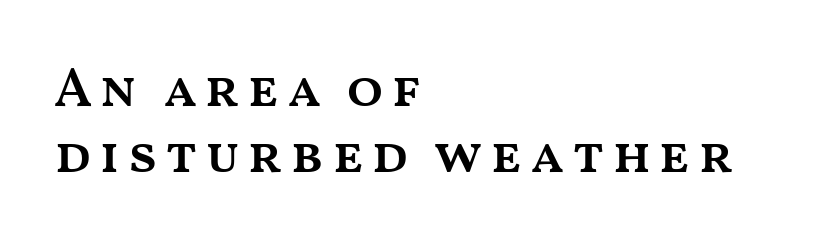
The letters are semibold — heavier than regular but short of a full bold. Lines of text with bare space underneath. Spacing verdict: proportional, widths tailored to each character. Teacher's note: observe the even left margin — that is flush-left alignment.
